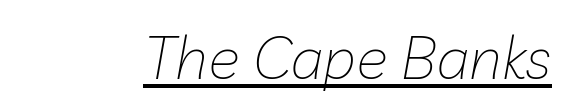
Q: Is the text bold? A: No.
Q: Is the text italic (slanted)? A: Yes, it leans right by about 10 degrees.
Q: Is the text underlined? A: Yes.
Q: Is the spacing between letters normal or unusually wide? A: Normal.
Q: Width (condensed, normal, or wide)? A: Normal.
Q: Stroke contrast? A: Low.
Q: x-height? A: Medium.
Q: Monospaced? A: No.
